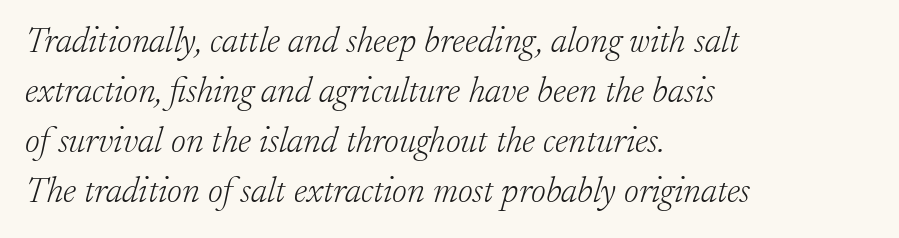
{"serif": "yes", "italic": "yes", "lean": "right", "slant_degrees": 17, "bold": "no", "weight": "light", "width": "normal", "stroke_contrast": "low", "x_height": "small", "monospaced": "no", "underline": "no", "align": "left", "line_spacing": "normal", "line_spacing_ratio": 1.39, "letter_spacing": "normal", "letter_spacing_em": 0.0, "glyph_px": 36}
